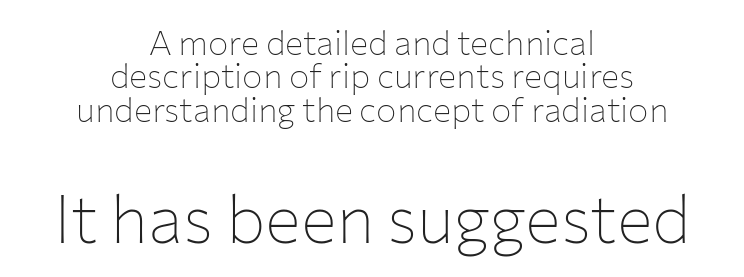
What kind of face is this? One without serifs — a sans. Upright lettering throughout. The passage shown has conventional tracking throughout. Honestly, the rows look squashed on top of each other. The rendering uses natural spacing where letterforms have individual widths.
